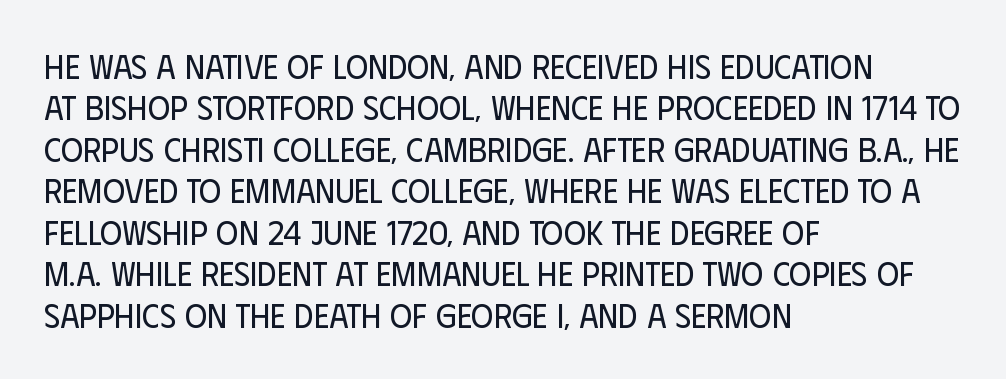
Q: Is the text bold? A: No.
Q: Is the text italic (slanted)? A: No, it is upright.
Q: Is the typeface a serif or a sans-serif typeface? A: Sans-serif.
Q: Is the text underlined? A: No.
Q: How is the paragraph aligned? A: Left-aligned.
Q: Is the spacing between letters normal or unusually wide? A: Normal.
Q: Width (condensed, normal, or wide)? A: Condensed.
Q: Stroke contrast? A: Low.
Q: x-height? A: Large.
Q: Monospaced? A: No.
